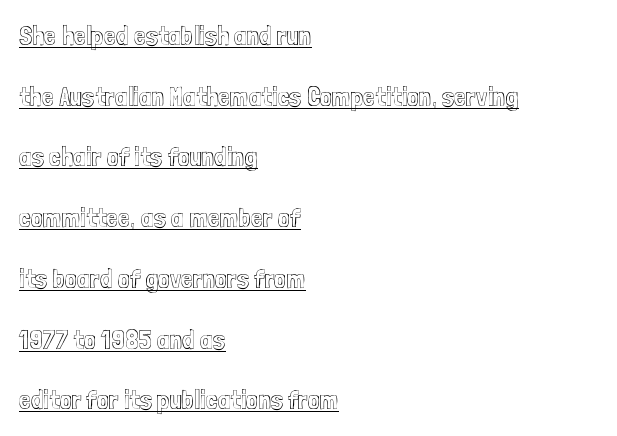
The image shows 27 px text type, upright; set left-aligned, loose line spacing (2.25x), normal letter spacing, underlined.
